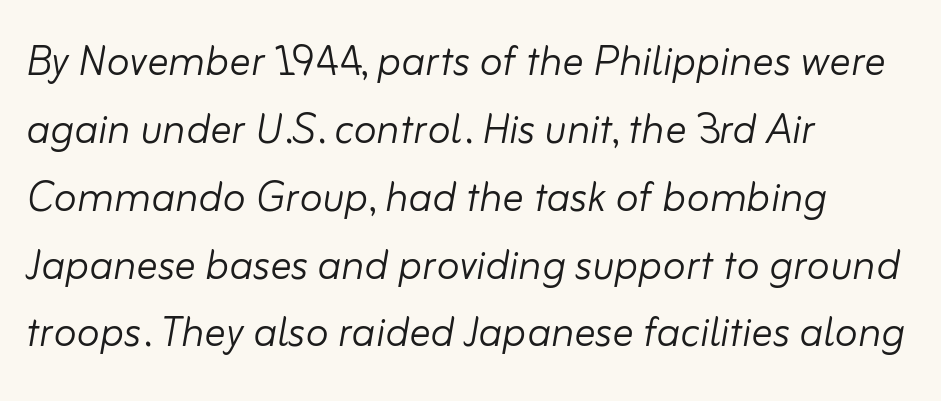
Q: Is the text bold? A: No.
Q: Is the text italic (slanted)? A: Yes, it leans right by about 10 degrees.
Q: Is the text underlined? A: No.
Q: How is the paragraph aligned? A: Left-aligned.
Q: Is the spacing between letters normal or unusually wide? A: Normal.
Q: Is the spacing between lines tight, normal or loose? A: Normal.
Q: Width (condensed, normal, or wide)? A: Normal.
Q: Stroke contrast? A: Low.
Q: x-height? A: Small.
Q: Monospaced? A: No.
